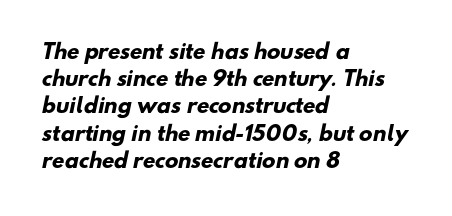
The image shows 20 px bold type; set left-aligned, normal line spacing (1.36x), normal letter spacing, not underlined.
